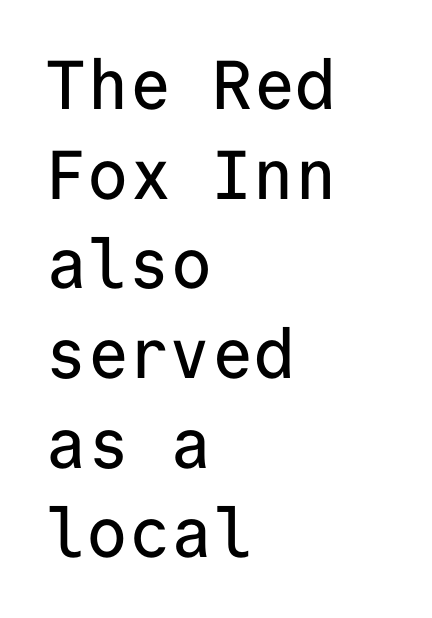
Q: Is the text italic (slanted)? A: No, it is upright.
Q: Is the typeface a serif or a sans-serif typeface? A: Sans-serif.
Q: Is the text underlined? A: No.
Q: How is the paragraph aligned? A: Left-aligned.
Q: Is the spacing between letters normal or unusually wide? A: Normal.
Q: Is the spacing between lines tight, normal or loose? A: Normal.
Q: Width (condensed, normal, or wide)? A: Normal.
Q: Stroke contrast? A: Low.
Q: x-height? A: Medium.
Q: Monospaced? A: Yes.
